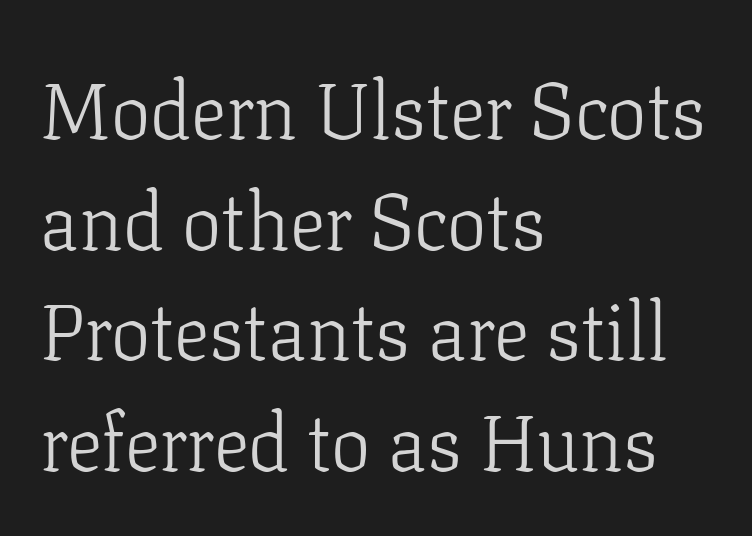
The image shows 79 px light serif type, upright; set left-aligned, normal line spacing (1.4x), normal letter spacing, not underlined; low stroke contrast and a medium x-height.
